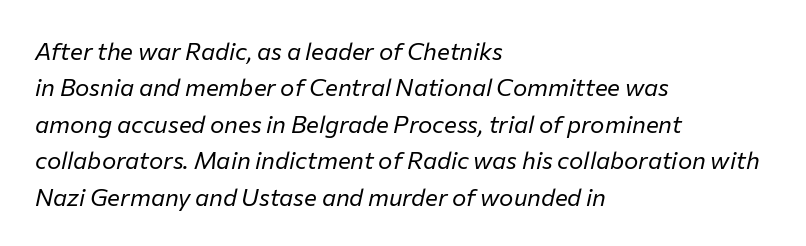
Left-aligned paragraph, ragged on the right. Vertically, the passage feels balanced, rows spaced as you'd expect. Is the stroke heavy? The answer is a plain regular-or-lighter. Descenders hang freely into open space. The typography opts for an oblique posture over an upright one. The letterforms sit shoulder to shoulder at normal distance.
